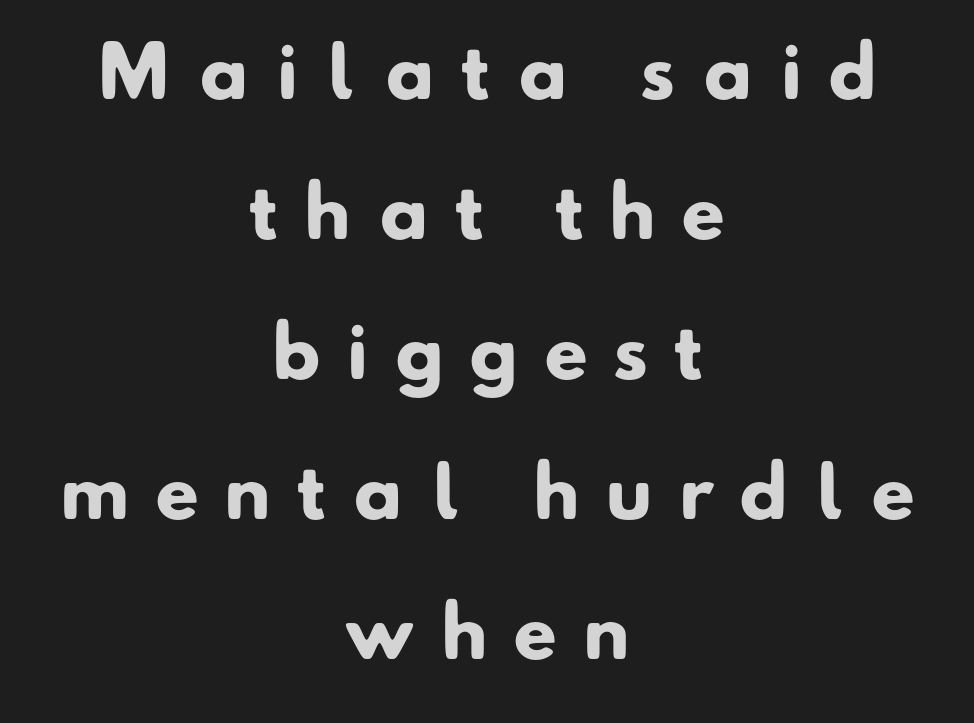
{"serif": "no", "bold": "yes", "weight": "heavy", "width": "normal", "stroke_contrast": "low", "x_height": "small", "monospaced": "no", "underline": "no", "align": "center", "line_spacing": "loose", "line_spacing_ratio": 2.0, "letter_spacing": "wide", "letter_spacing_em": 0.38, "glyph_px": 70}
